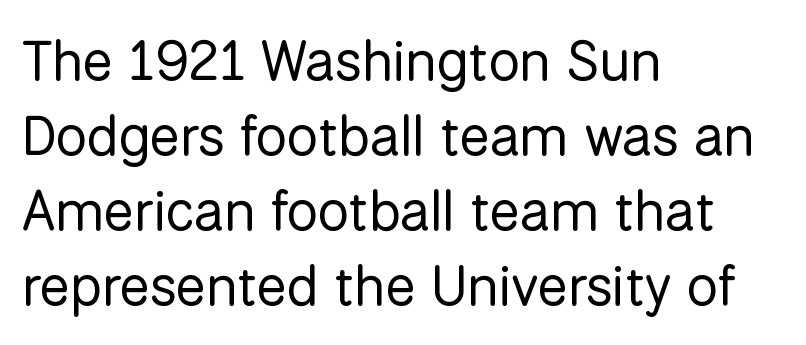
Q: Is the text bold? A: No.
Q: Is the text italic (slanted)? A: No, it is upright.
Q: Is the typeface a serif or a sans-serif typeface? A: Sans-serif.
Q: Is the text underlined? A: No.
Q: How is the paragraph aligned? A: Left-aligned.
Q: Is the spacing between letters normal or unusually wide? A: Normal.
Q: Is the spacing between lines tight, normal or loose? A: Normal.
Q: Width (condensed, normal, or wide)? A: Normal.
Q: Stroke contrast? A: Low.
Q: x-height? A: Medium.
Q: Monospaced? A: No.
